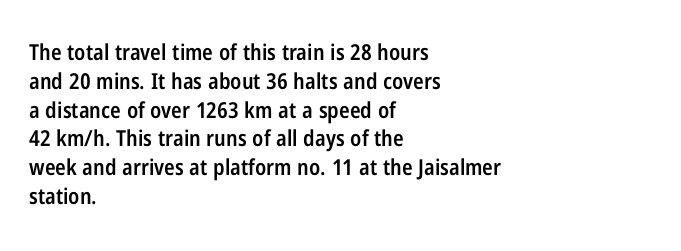
Q: Is the text bold? A: Semi-bold.
Q: Is the text italic (slanted)? A: No, it is upright.
Q: Is the text underlined? A: No.
Q: How is the paragraph aligned? A: Left-aligned.
Q: Is the spacing between letters normal or unusually wide? A: Normal.
Q: Is the spacing between lines tight, normal or loose? A: Normal.
